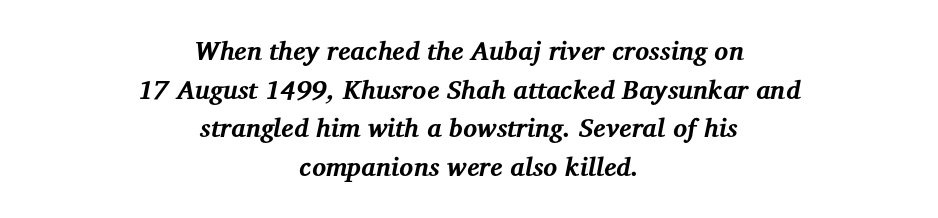
The image shows 26 px bold type, italic (leaning right); set centered, normal line spacing (1.49x), normal letter spacing, not underlined.
